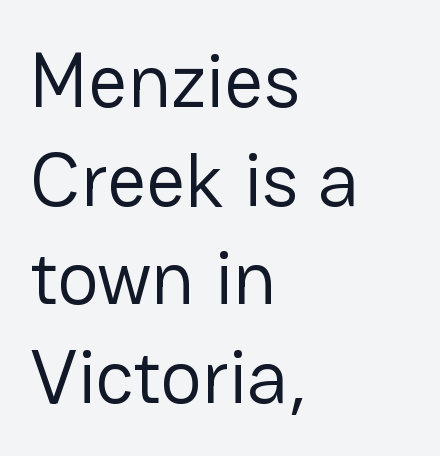
Q: Is the text bold? A: No.
Q: Is the text italic (slanted)? A: No, it is upright.
Q: Is the typeface a serif or a sans-serif typeface? A: Sans-serif.
Q: Is the text underlined? A: No.
Q: How is the paragraph aligned? A: Left-aligned.
Q: Is the spacing between letters normal or unusually wide? A: Normal.
Q: Is the spacing between lines tight, normal or loose? A: Normal.
Q: Width (condensed, normal, or wide)? A: Normal.
Q: Stroke contrast? A: Low.
Q: x-height? A: Medium.
Q: Monospaced? A: No.
